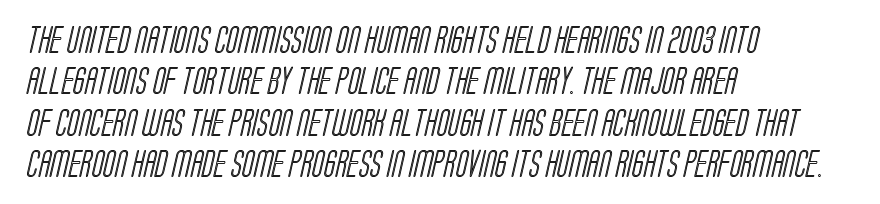
{"underline": "no", "align": "left", "line_spacing": "normal", "line_spacing_ratio": 1.53, "letter_spacing": "normal", "letter_spacing_em": 0.0, "glyph_px": 27}
